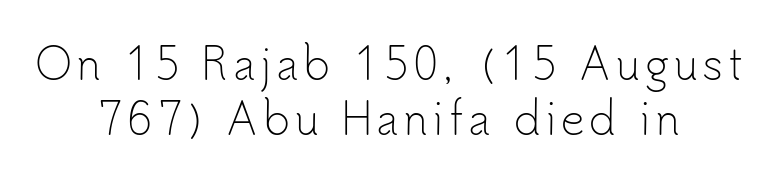
{"serif": "no", "italic": "no", "bold": "no", "weight": "light", "width": "normal", "stroke_contrast": "low", "x_height": "small", "monospaced": "no", "underline": "no", "align": "center", "line_spacing": "normal", "line_spacing_ratio": 1.3, "glyph_px": 42}
